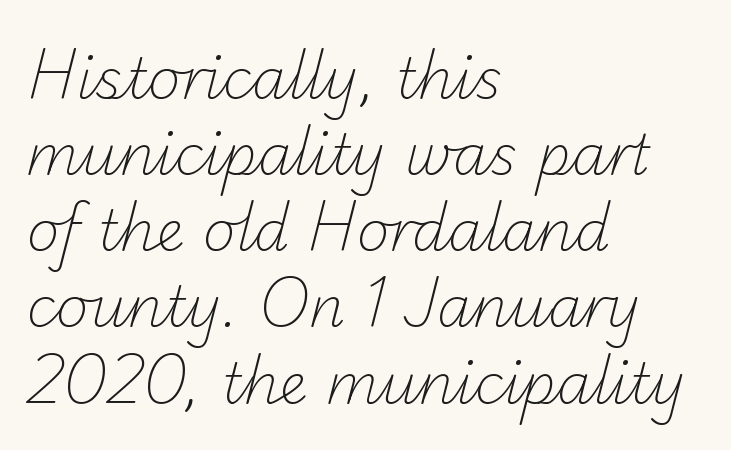
The image shows 56 px light sans-serif type; set left-aligned, normal line spacing (1.36x), normal letter spacing, not underlined; low stroke contrast and a small x-height.
